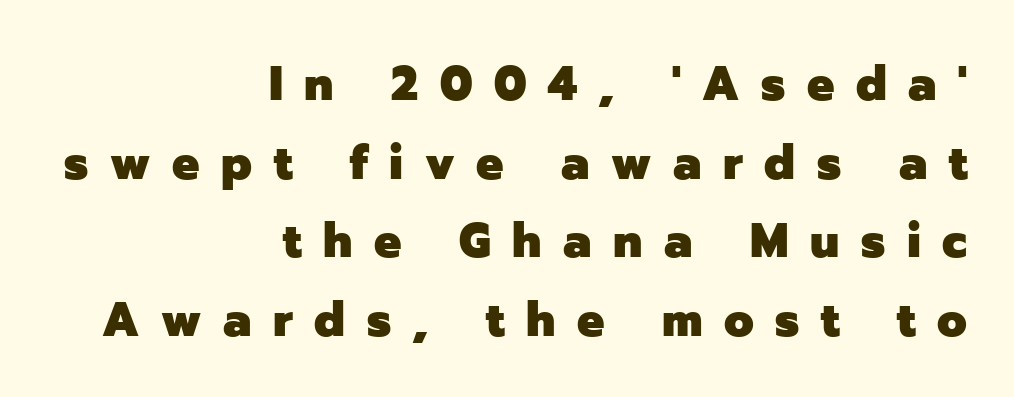
Q: Is the text bold? A: Yes.
Q: Is the text italic (slanted)? A: No, it is upright.
Q: Is the typeface a serif or a sans-serif typeface? A: Sans-serif.
Q: Is the text underlined? A: No.
Q: How is the paragraph aligned? A: Right-aligned.
Q: Is the spacing between letters normal or unusually wide? A: Unusually wide.
Q: Is the spacing between lines tight, normal or loose? A: Normal.
Q: Width (condensed, normal, or wide)? A: Normal.
Q: Stroke contrast? A: Low.
Q: x-height? A: Medium.
Q: Monospaced? A: No.
